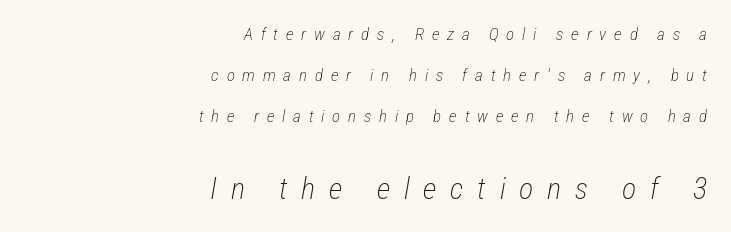
Honestly, the letter spacing is so wide it's the main thing you notice. Underlining? Definitely not there. Italic: yes, the glyphs are oblique. The rendering uses a large line-height, opening up the rows. Line endings align vertically; line beginnings do not.
